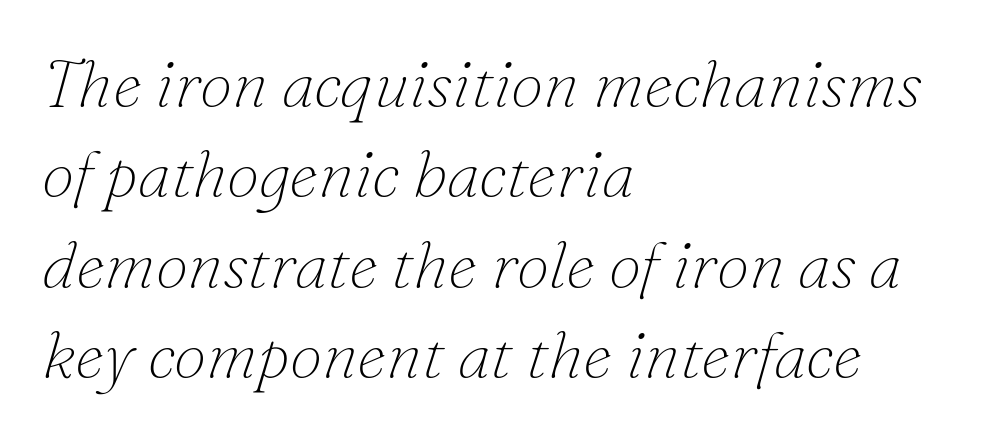
The image shows 66 px thin serif type, italic (leaning right); set left-aligned, normal line spacing (1.37x), normal letter spacing, not underlined; low stroke contrast and a small x-height.
